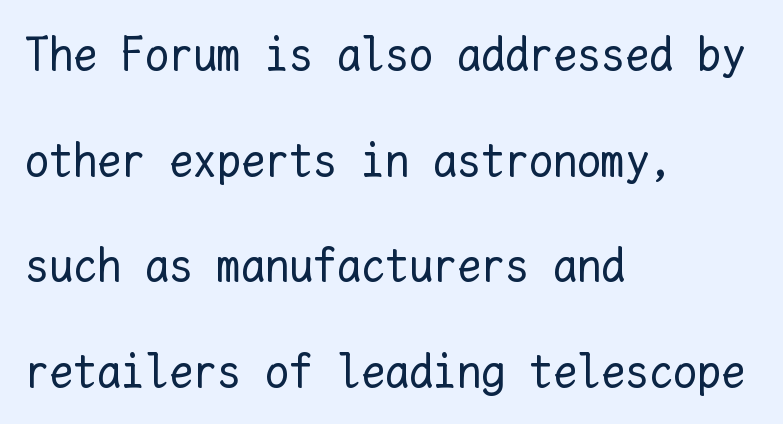
Q: Is the text bold? A: No.
Q: Is the text italic (slanted)? A: No, it is upright.
Q: Is the text underlined? A: No.
Q: How is the paragraph aligned? A: Left-aligned.
Q: Is the spacing between letters normal or unusually wide? A: Normal.
Q: Is the spacing between lines tight, normal or loose? A: Loose.
Q: Width (condensed, normal, or wide)? A: Normal.
Q: Stroke contrast? A: Low.
Q: x-height? A: Medium.
Q: Monospaced? A: Yes.
